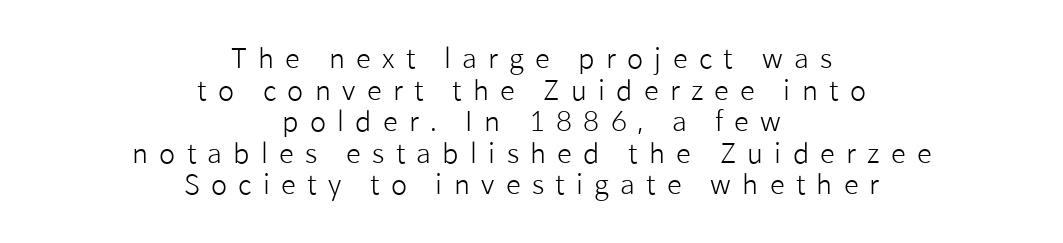
Q: Is the text bold? A: No.
Q: Is the text italic (slanted)? A: No, it is upright.
Q: Is the text underlined? A: No.
Q: How is the paragraph aligned? A: Centered.
Q: Is the spacing between letters normal or unusually wide? A: Unusually wide.
